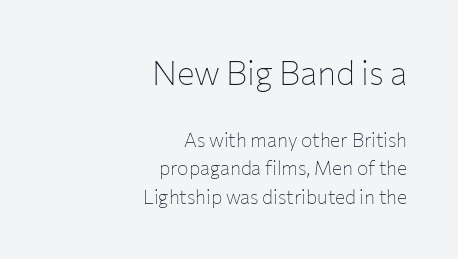
Q: Is the text bold? A: No.
Q: Is the text italic (slanted)? A: No, it is upright.
Q: Is the typeface a serif or a sans-serif typeface? A: Sans-serif.
Q: Is the text underlined? A: No.
Q: How is the paragraph aligned? A: Right-aligned.
Q: Is the spacing between letters normal or unusually wide? A: Normal.
Q: Is the spacing between lines tight, normal or loose? A: Normal.
Q: Which block of text is set in a larger size, the first (top) or the second (bottom)? A: The first (top) one.
Q: Width (condensed, normal, or wide)? A: Normal.
Q: Stroke contrast? A: Low.
Q: x-height? A: Medium.
Q: Monospaced? A: No.
